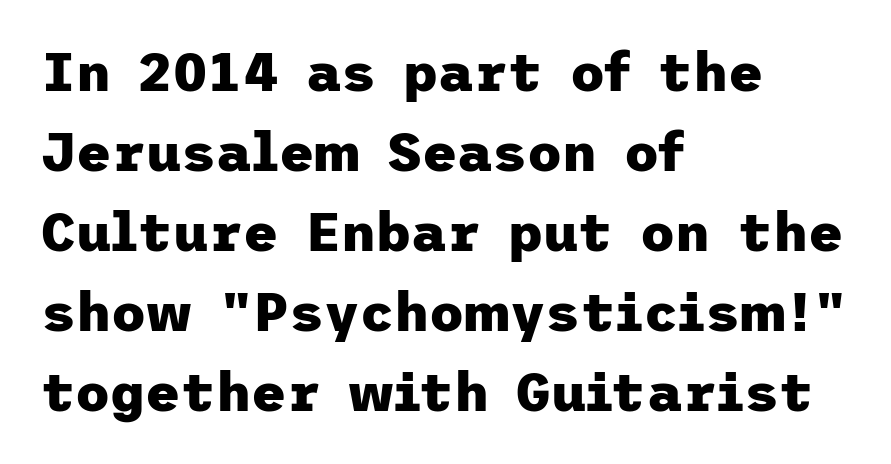
{"serif": "no", "italic": "no", "bold": "yes", "weight": "heavy", "width": "normal", "stroke_contrast": "low", "x_height": "medium", "underline": "no", "align": "left", "line_spacing": "normal", "line_spacing_ratio": 1.48, "letter_spacing": "normal", "letter_spacing_em": 0.0, "glyph_px": 54}
